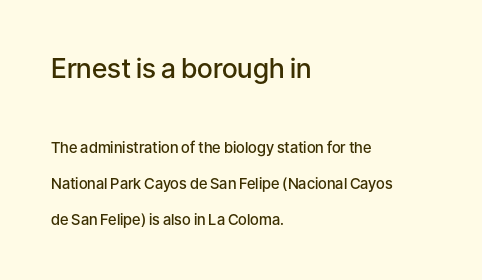
{"italic": "no", "bold": "semi", "underline": "no", "align": "left", "line_spacing": "loose", "line_spacing_ratio": 2.41, "letter_spacing": "normal", "letter_spacing_em": 0.0, "larger_block": "first", "size_ratio": 1.8, "glyph_px": 27}
